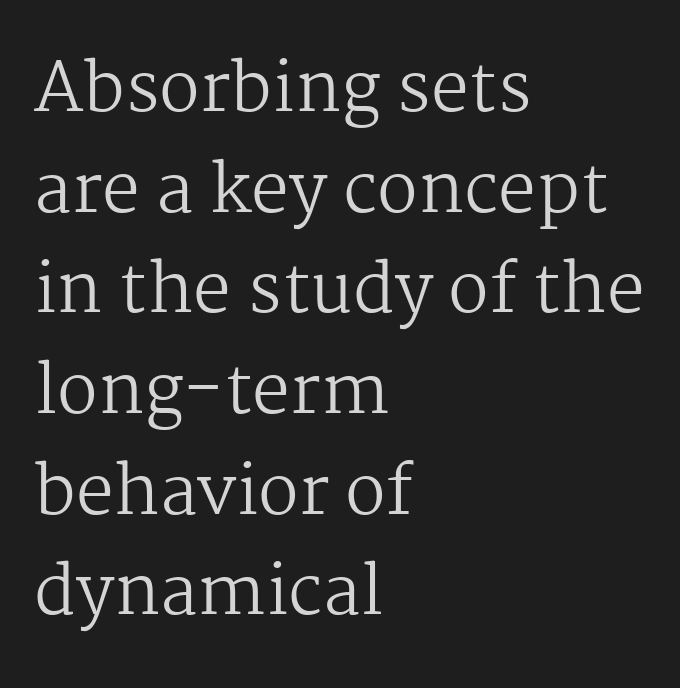
The strokes carry an ordinary text weight at most. The text block is weighted toward the left margin, trailing off unevenly rightward. The letters stand upright; this is a roman face. Old-style or modern, the face here clearly has serifs.
